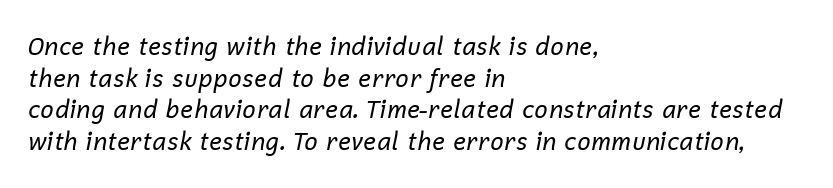
Q: Is the text bold? A: No.
Q: Is the text italic (slanted)? A: Yes, it leans right by about 12 degrees.
Q: Is the text underlined? A: No.
Q: How is the paragraph aligned? A: Left-aligned.
Q: Is the spacing between letters normal or unusually wide? A: Normal.
Q: Is the spacing between lines tight, normal or loose? A: Normal.
